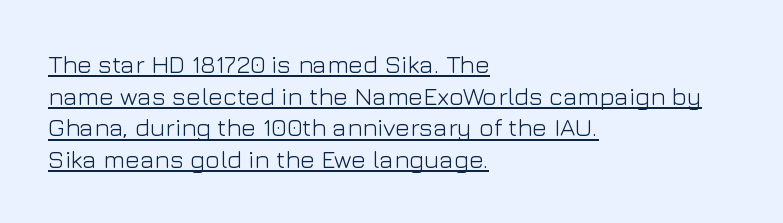
The image shows 25 px text type, upright; set left-aligned, normal line spacing (1.27x), normal letter spacing, underlined.
